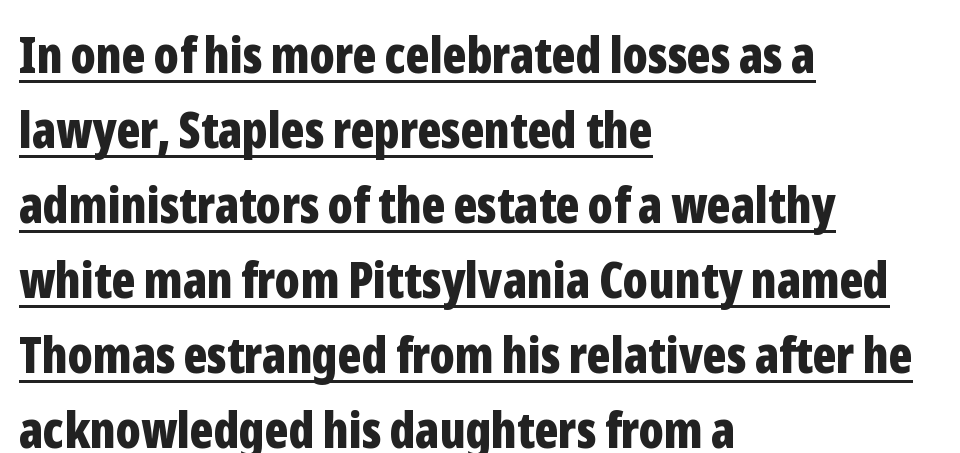
{"serif": "no", "italic": "no", "bold": "yes", "weight": "bold", "width": "condensed", "stroke_contrast": "low", "x_height": "medium", "monospaced": "no", "underline": "yes", "align": "left", "line_spacing": "normal", "line_spacing_ratio": 1.5, "letter_spacing": "normal", "letter_spacing_em": 0.0, "glyph_px": 50}
